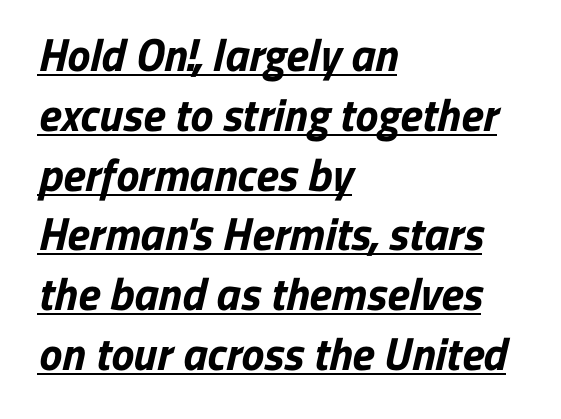
Q: Is the text bold? A: Yes.
Q: Is the typeface a serif or a sans-serif typeface? A: Sans-serif.
Q: Is the text underlined? A: Yes.
Q: How is the paragraph aligned? A: Left-aligned.
Q: Is the spacing between letters normal or unusually wide? A: Normal.
Q: Is the spacing between lines tight, normal or loose? A: Normal.
Q: Width (condensed, normal, or wide)? A: Normal.
Q: Stroke contrast? A: Low.
Q: x-height? A: Medium.
Q: Monospaced? A: No.
